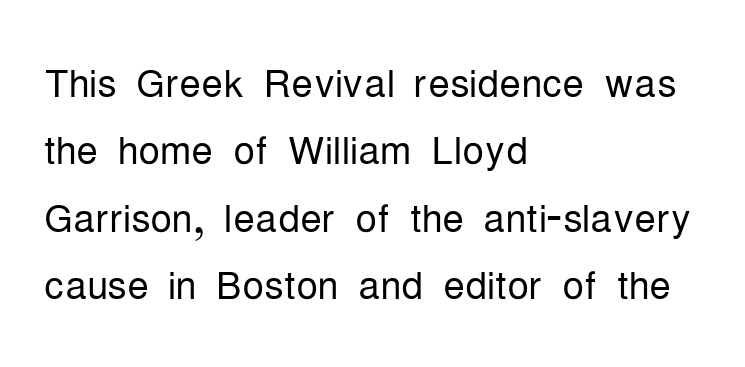
Q: Is the text bold? A: No.
Q: Is the text italic (slanted)? A: No, it is upright.
Q: Is the typeface a serif or a sans-serif typeface? A: Sans-serif.
Q: Is the text underlined? A: No.
Q: How is the paragraph aligned? A: Left-aligned.
Q: Is the spacing between letters normal or unusually wide? A: Normal.
Q: Is the spacing between lines tight, normal or loose? A: Normal.
Q: Width (condensed, normal, or wide)? A: Condensed.
Q: Stroke contrast? A: Low.
Q: x-height? A: Medium.
Q: Monospaced? A: No.
